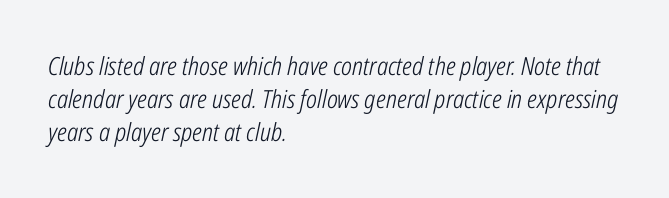
{"italic": "yes", "lean": "right", "slant_degrees": 12, "bold": "no", "underline": "no", "align": "left", "line_spacing": "normal", "line_spacing_ratio": 1.33, "letter_spacing": "normal", "letter_spacing_em": 0.0, "glyph_px": 25}
